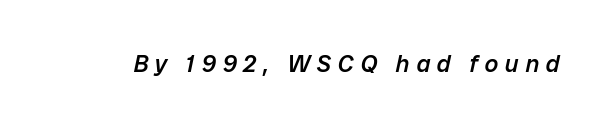
The image shows 24 px text type, italic (leaning right); set unusually wide letter spacing (+0.28 em), not underlined.
